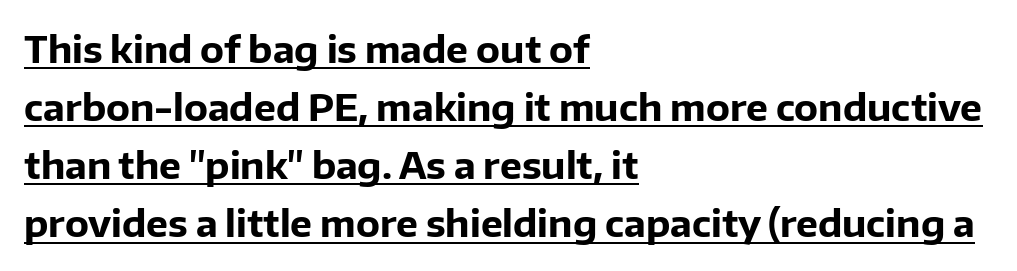
Q: Is the text bold? A: Yes.
Q: Is the text italic (slanted)? A: No, it is upright.
Q: Is the typeface a serif or a sans-serif typeface? A: Sans-serif.
Q: Is the text underlined? A: Yes.
Q: How is the paragraph aligned? A: Left-aligned.
Q: Is the spacing between letters normal or unusually wide? A: Normal.
Q: Is the spacing between lines tight, normal or loose? A: Normal.
Q: Width (condensed, normal, or wide)? A: Normal.
Q: Stroke contrast? A: Low.
Q: x-height? A: Medium.
Q: Monospaced? A: No.
